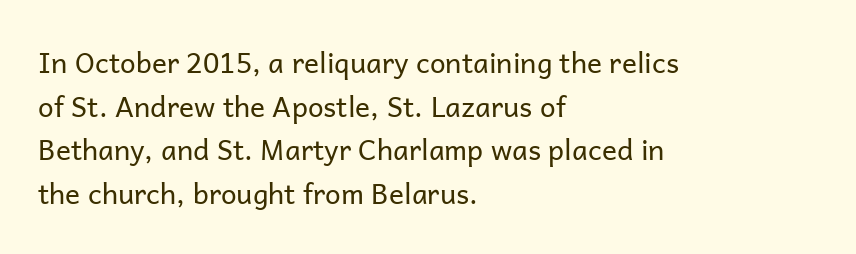
{"serif": "no", "italic": "no", "bold": "no", "weight": "regular", "width": "normal", "stroke_contrast": "low", "x_height": "medium", "monospaced": "no", "underline": "no", "align": "left", "line_spacing": "normal", "line_spacing_ratio": 1.56, "letter_spacing": "normal", "letter_spacing_em": 0.0, "glyph_px": 28}
